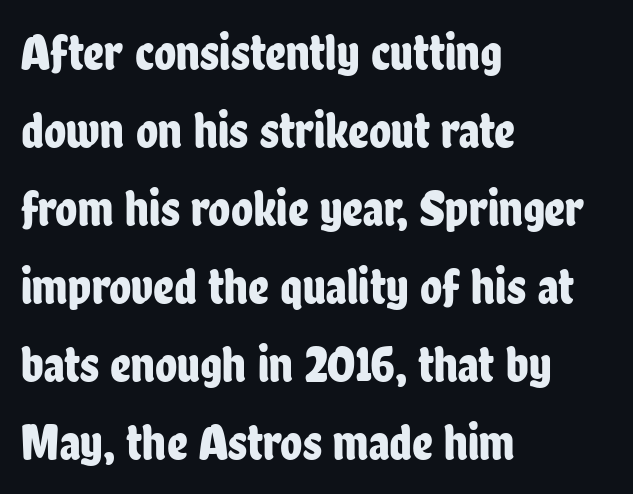
Between one letter and the next there's only the usual sliver of space. If you drew a line through each stem, it would be perfectly vertical. Unlike a traditional serif, this face leaves its strokes unadorned. Nobody drew a line under any word here. The rendering anchors every line to the left-hand side.
